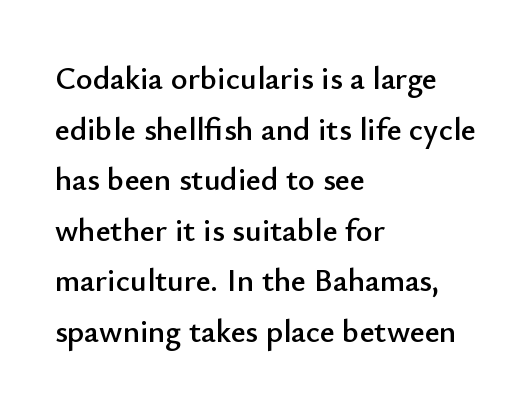
The image shows 32 px sans-serif type, upright; set left-aligned, normal line spacing (1.58x), normal letter spacing, not underlined; low stroke contrast and a small x-height.
